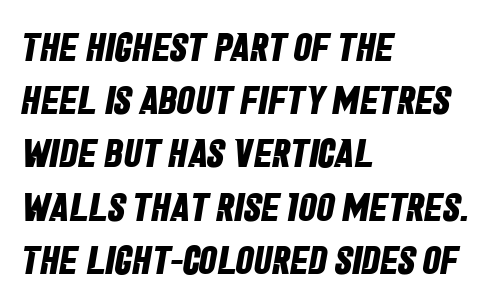
To sum up the face: it is a sans, with no serifs. The tracking reads as untouched default to a designer's eye. The vertical gap from one line to the next is medium. Note the varied advance widths — an 'i' is clearly narrower than an 'm'.
